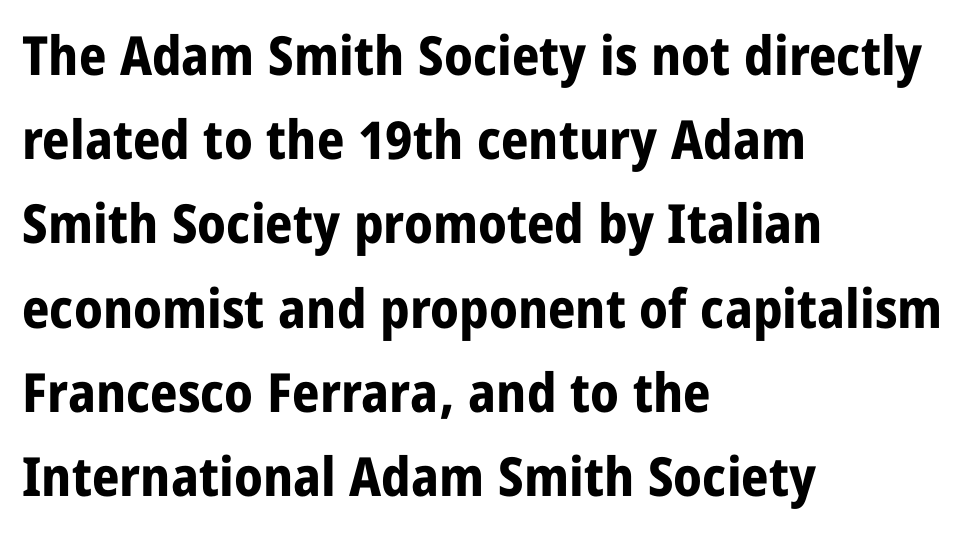
This is heavy type, rendered in bold. This rendering uses left alignment, leaving the right contour irregular. Caption: standard tracking, unaltered. Upright lettering throughout.
